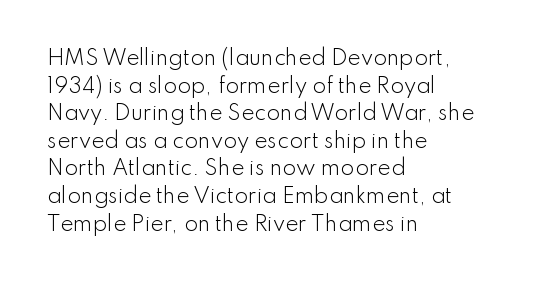
This rendering leaves character spacing at its baseline value. These lines stack with their left ends in a neat column. Reading down the column, the eye jumps a familiar distance to each next line. Stroke mass is kept to a normal reading level or below. Unlike italic type, these characters show no tilt at all. No word sits above an underline.
